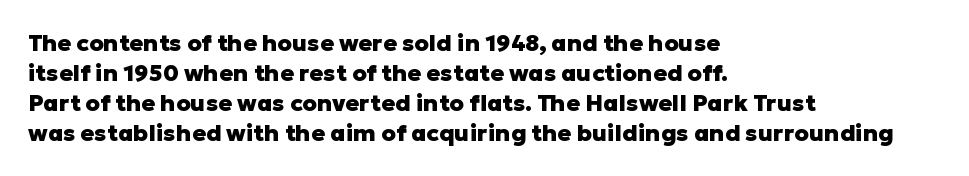
The image shows 23 px bold type, upright; set left-aligned, normal line spacing (1.3x), normal letter spacing, not underlined.
